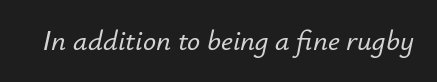
In terms of posture, this sample is oblique. How are the letters spaced? Ordinarily, with no added tracking. Is this a fixed-width face? No — the glyphs have proportional, varying widths. The words here are not underlined.
